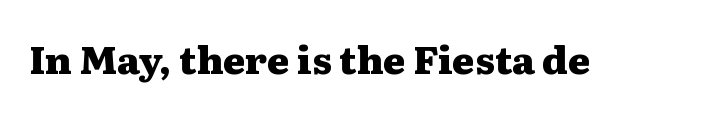
No word sits above an underline. The characters display serif detailing at their extremities. The rendering uses a bold face; every stroke is thick and dark. There is no visible air inserted between adjacent glyphs.
